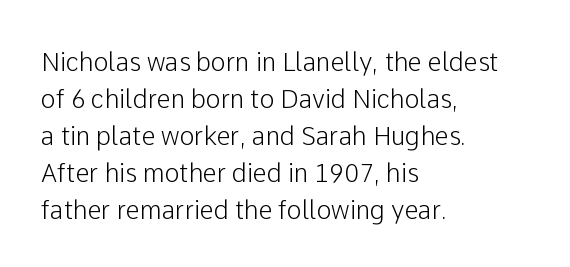
The space beneath each line is pristine and unruled. Compared with typical paragraphs, the rows here are spaced about the same. Notice how the passage keeps a crisp vertical edge on the left only. Short note: letters normally spaced.
